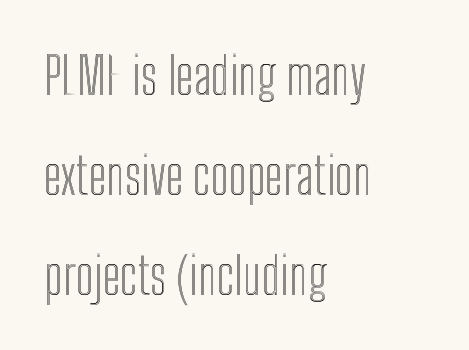
The image shows 51 px condensed type, upright; set left-aligned, loose line spacing (1.96x), normal letter spacing, not underlined; a medium x-height.
